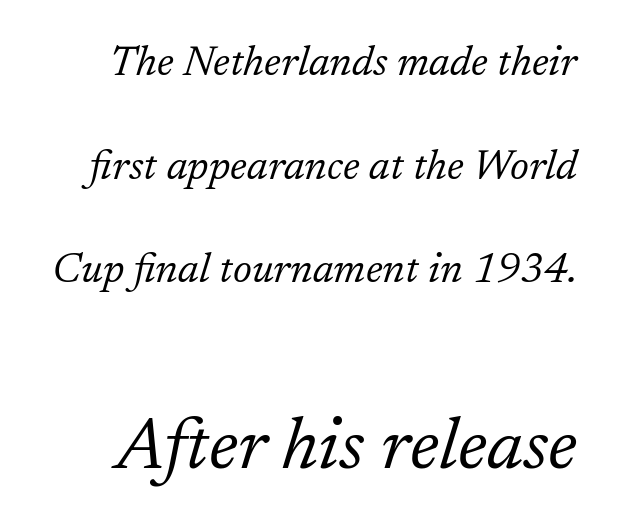
The image shows 73 px light serif type, italic (leaning right); set loose line spacing (2.47x), normal letter spacing, not underlined; the second (bottom) block is 1.74x larger; low stroke contrast and a medium x-height.
